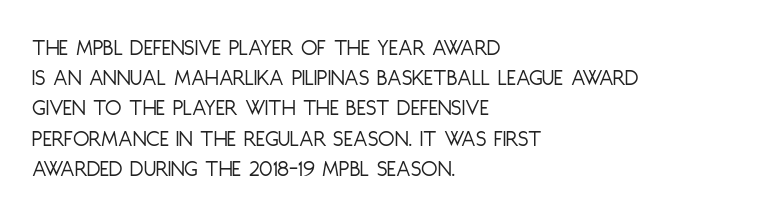
The weight would be labelled regular, book, light, or lighter still. Every stem runs plumb, perpendicular to the baseline. Descender tails drop into unmarked territory. One glance says typical: line gaps are just what's usual.
